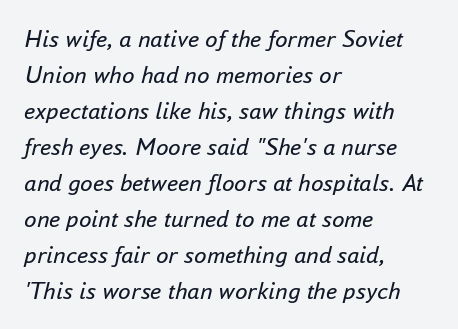
Layout note: lines flush left. Descenders hang freely into open space. The block of text has a typical density, with ordinary space between rows. The line texture is even and compact thanks to regular tracking. Rendered with sloped, italic letterforms. The strokes carry an ordinary text weight at most.
